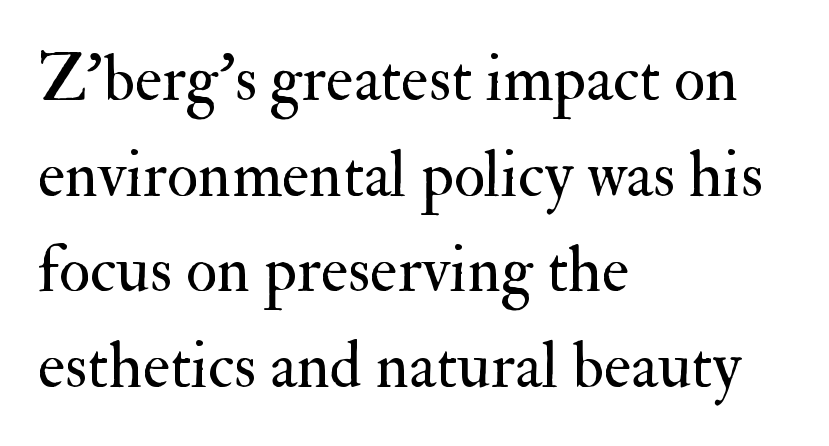
The face used here is seriffed, in the tradition of book romans. You could not count columns in this text — the font is proportionally spaced. Vertically, the passage feels balanced, rows spaced as you'd expect. The setting favours the left margin, as ordinary paragraphs usually do. Posture: upright roman. A typesetter would call this zero additional tracking.
